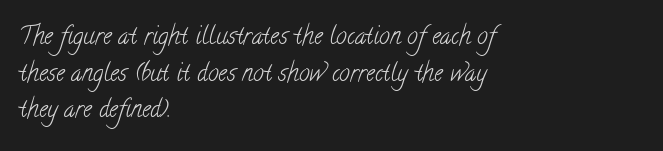
Q: Is the text bold? A: No.
Q: Is the text underlined? A: No.
Q: How is the paragraph aligned? A: Left-aligned.
Q: Is the spacing between letters normal or unusually wide? A: Normal.
Q: Is the spacing between lines tight, normal or loose? A: Normal.
